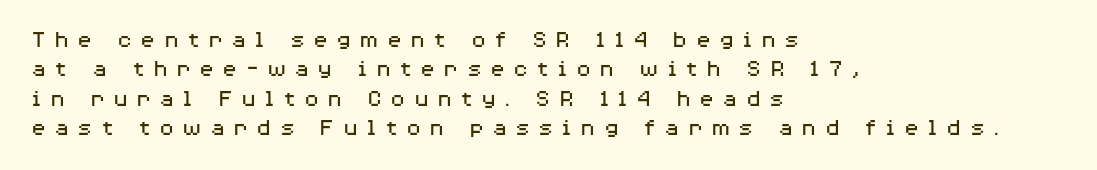
These lines are set flush left with a ragged right edge. Clear beneath every line of the passage. The typeface has the unassuming heft of standard copy or less. The lettering holds an erect, upright posture throughout.
